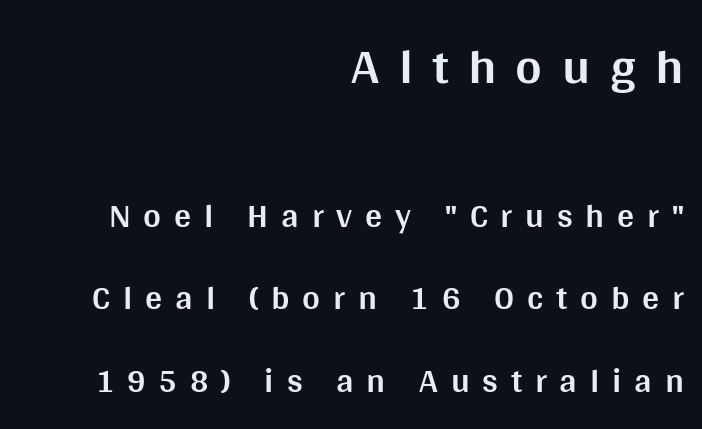
Q: Is the text bold? A: Yes.
Q: Is the text italic (slanted)? A: No, it is upright.
Q: Is the typeface a serif or a sans-serif typeface? A: Sans-serif.
Q: Is the text underlined? A: No.
Q: How is the paragraph aligned? A: Right-aligned.
Q: Is the spacing between letters normal or unusually wide? A: Unusually wide.
Q: Is the spacing between lines tight, normal or loose? A: Loose.
Q: Which block of text is set in a larger size, the first (top) or the second (bottom)? A: The first (top) one.
Q: Width (condensed, normal, or wide)? A: Normal.
Q: Stroke contrast? A: Medium.
Q: x-height? A: Large.
Q: Monospaced? A: No.
